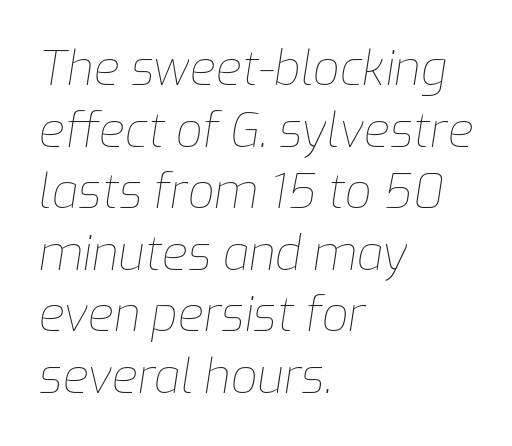
Q: Is the text bold? A: No.
Q: Is the text italic (slanted)? A: Yes, it leans right by about 9 degrees.
Q: Is the text underlined? A: No.
Q: How is the paragraph aligned? A: Left-aligned.
Q: Is the spacing between letters normal or unusually wide? A: Normal.
Q: Is the spacing between lines tight, normal or loose? A: Normal.
Q: Width (condensed, normal, or wide)? A: Normal.
Q: Stroke contrast? A: Low.
Q: x-height? A: Medium.
Q: Monospaced? A: No.
